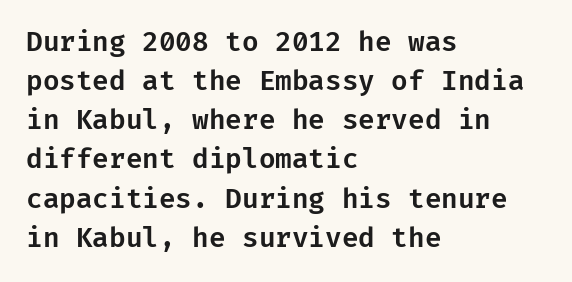
{"italic": "no", "underline": "no", "align": "left", "line_spacing": "normal", "line_spacing_ratio": 1.45, "letter_spacing": "normal", "letter_spacing_em": 0.0, "glyph_px": 27}
